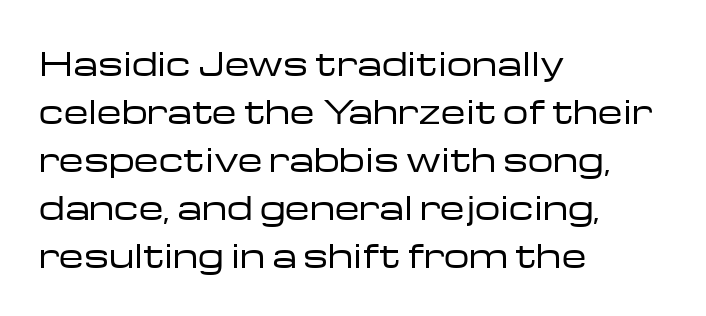
Q: Is the text bold? A: No.
Q: Is the text italic (slanted)? A: No, it is upright.
Q: Is the typeface a serif or a sans-serif typeface? A: Sans-serif.
Q: Is the text underlined? A: No.
Q: How is the paragraph aligned? A: Left-aligned.
Q: Is the spacing between letters normal or unusually wide? A: Normal.
Q: Is the spacing between lines tight, normal or loose? A: Normal.
Q: Width (condensed, normal, or wide)? A: Wide.
Q: Stroke contrast? A: Low.
Q: x-height? A: Medium.
Q: Monospaced? A: No.
